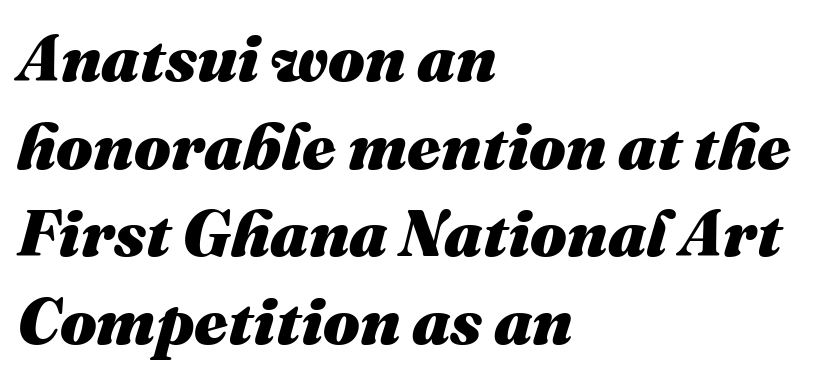
The image shows 65 px heavy type, italic (leaning right); set left-aligned, normal line spacing (1.35x), normal letter spacing, not underlined; medium stroke contrast and a medium x-height.
